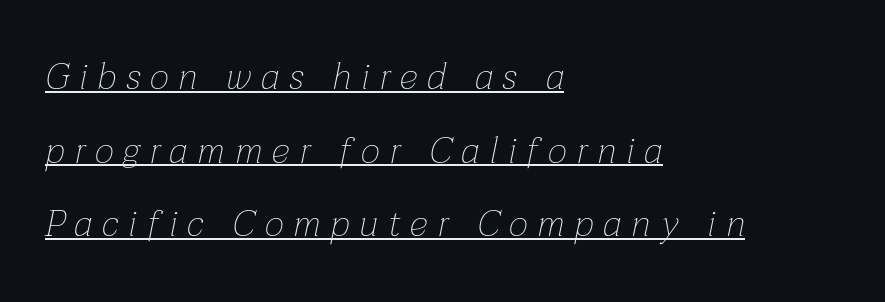
Q: Is the text bold? A: No.
Q: Is the text italic (slanted)? A: Yes, it leans right by about 12 degrees.
Q: Is the text underlined? A: Yes.
Q: How is the paragraph aligned? A: Left-aligned.
Q: Is the spacing between letters normal or unusually wide? A: Unusually wide.
Q: Is the spacing between lines tight, normal or loose? A: Loose.
Q: Width (condensed, normal, or wide)? A: Normal.
Q: Stroke contrast? A: Low.
Q: x-height? A: Medium.
Q: Monospaced? A: No.
